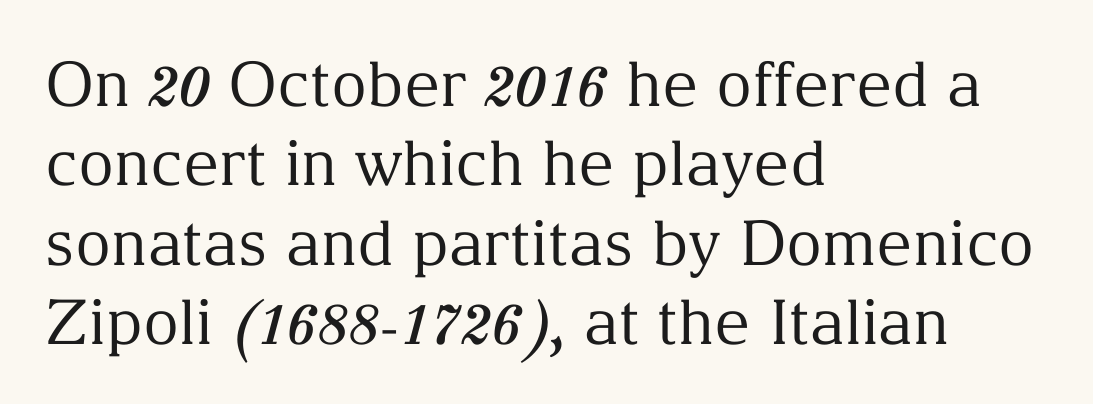
The image shows 62 px regular-weight serif type, upright; set left-aligned, normal line spacing (1.28x), normal letter spacing, not underlined; medium stroke contrast and a medium x-height.
